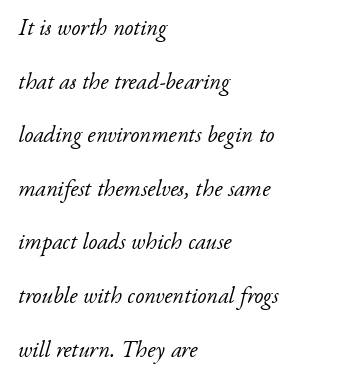
{"italic": "yes", "lean": "right", "slant_degrees": 17, "bold": "no", "underline": "no", "align": "left", "line_spacing": "loose", "line_spacing_ratio": 2.33, "letter_spacing": "normal", "letter_spacing_em": 0.0, "glyph_px": 23}
